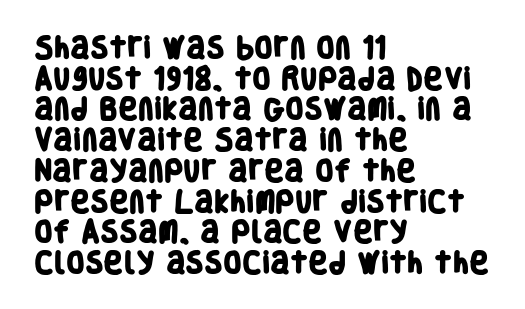
Line starts are locked; line ends wander. Underlining? Definitely not there. Is there much room between lines? A standard amount, neither cramped nor airy. You'd pick this weight for a headline — it's a proper bold.
